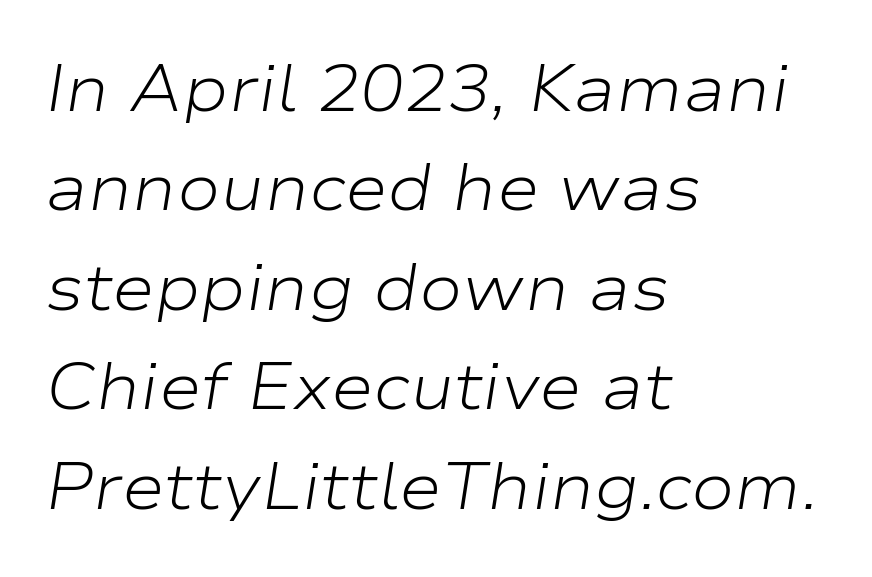
Anything drawn beneath the words? Only blank space. A light-to-regular cut is what we see here. Each new line begins a customary step beneath the previous one. Looks like regular typesetting: each glyph gets only the width it needs. The passage shown leans; its letterforms are oblique.
